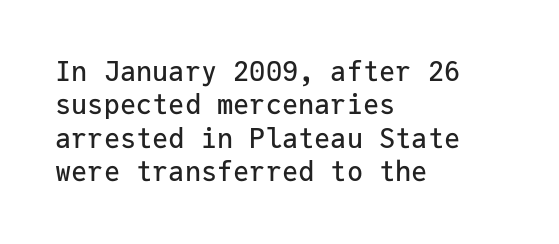
The image shows 27 px text type, upright; set left-aligned, line spacing 1.24x, normal letter spacing, not underlined.
